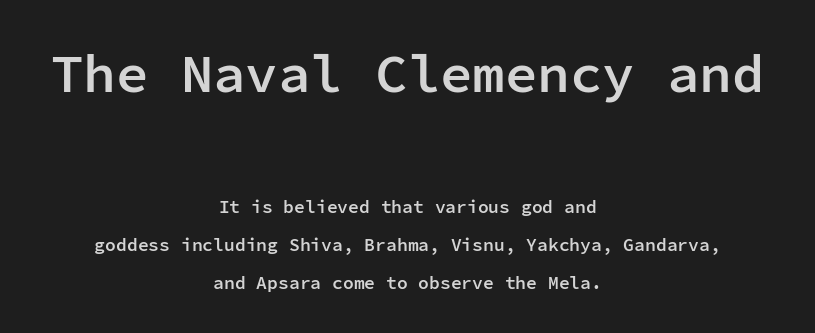
The image shows 54 px semibold sans-serif type, upright, monospaced; set centered, loose line spacing (2.11x), normal letter spacing, not underlined; the first (top) block is 3.0x larger; low stroke contrast and a medium x-height.
